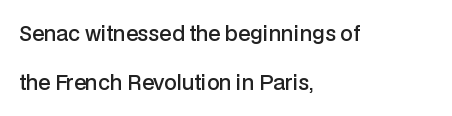
This sample trades compactness for vertical openness between lines. Clear beneath every line of the passage. Short note: letters normally spaced. The letters are semibold — heavier than regular but short of a full bold. This sample uses an upright cut, with every glyph sitting square on the baseline.
